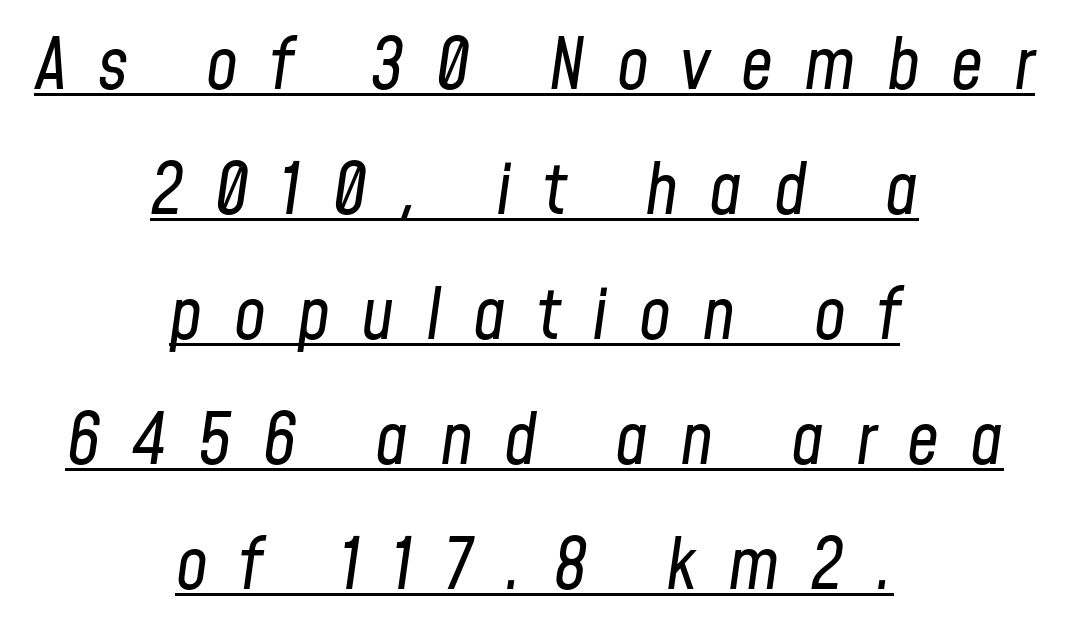
Q: Is the text bold? A: No.
Q: Is the text italic (slanted)? A: Yes, it leans right by about 8 degrees.
Q: Is the text underlined? A: Yes.
Q: How is the paragraph aligned? A: Centered.
Q: Is the spacing between letters normal or unusually wide? A: Unusually wide.
Q: Width (condensed, normal, or wide)? A: Condensed.
Q: Stroke contrast? A: Low.
Q: x-height? A: Medium.
Q: Monospaced? A: No.
